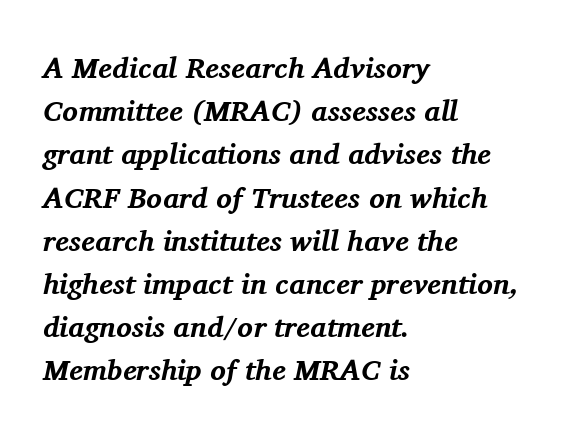
{"serif": "yes", "italic": "yes", "lean": "right", "slant_degrees": 11, "bold": "yes", "weight": "bold", "width": "normal", "stroke_contrast": "medium", "x_height": "medium", "monospaced": "no", "underline": "no", "align": "left", "line_spacing": "normal", "line_spacing_ratio": 1.49, "letter_spacing": "normal", "letter_spacing_em": 0.0, "glyph_px": 29}
